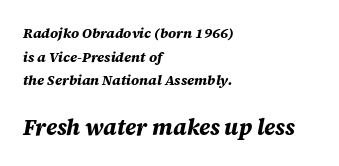
Q: Is the text bold? A: Yes.
Q: Is the text italic (slanted)? A: Yes, it leans right by about 12 degrees.
Q: Is the text underlined? A: No.
Q: How is the paragraph aligned? A: Left-aligned.
Q: Is the spacing between letters normal or unusually wide? A: Normal.
Q: Is the spacing between lines tight, normal or loose? A: Normal.
Q: Which block of text is set in a larger size, the first (top) or the second (bottom)? A: The second (bottom) one.
